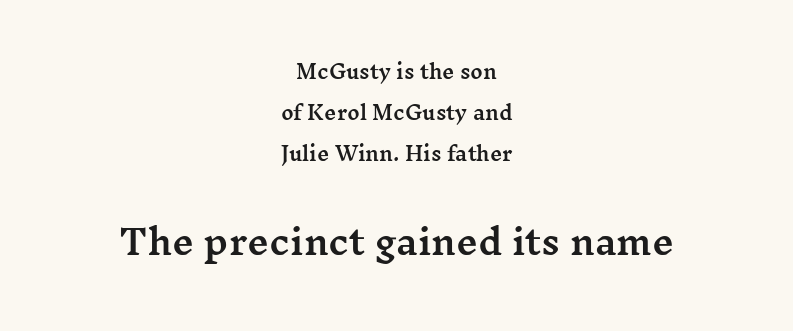
Q: Is the text italic (slanted)? A: No, it is upright.
Q: Is the typeface a serif or a sans-serif typeface? A: Serif.
Q: Is the text underlined? A: No.
Q: How is the paragraph aligned? A: Centered.
Q: Is the spacing between letters normal or unusually wide? A: Normal.
Q: Is the spacing between lines tight, normal or loose? A: Loose.
Q: Which block of text is set in a larger size, the first (top) or the second (bottom)? A: The second (bottom) one.
Q: Width (condensed, normal, or wide)? A: Wide.
Q: Stroke contrast? A: Medium.
Q: x-height? A: Medium.
Q: Monospaced? A: No.
